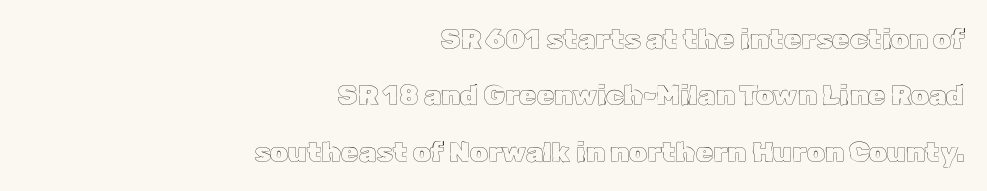
Q: Is the text italic (slanted)? A: No, it is upright.
Q: Is the text underlined? A: No.
Q: How is the paragraph aligned? A: Right-aligned.
Q: Is the spacing between letters normal or unusually wide? A: Normal.
Q: Is the spacing between lines tight, normal or loose? A: Loose.
Q: Width (condensed, normal, or wide)? A: Normal.
Q: x-height? A: Medium.
Q: Monospaced? A: No.
